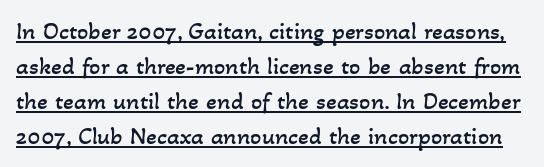
{"bold": "no", "underline": "yes", "line_spacing": "normal", "line_spacing_ratio": 1.4, "letter_spacing": "normal", "letter_spacing_em": 0.0, "glyph_px": 25}
